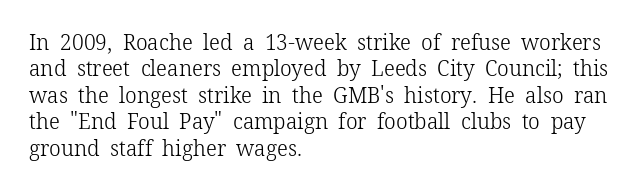
The image shows 21 px text type, upright; set left-aligned, normal line spacing (1.26x), normal letter spacing, not underlined.
